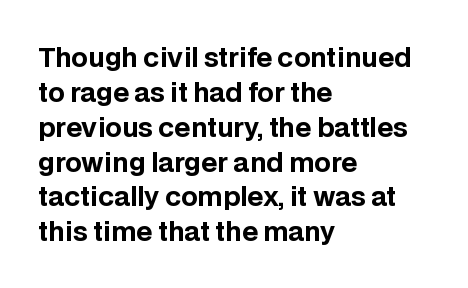
The baseline area is clear. The lines in this sample share a left origin and differ only in where they stop. The type is set solid horizontally, with unmodified tracking. Compared with typical paragraphs, the rows here are spaced about the same. Thick stems and heavy bowls — unmistakably bold. Ascenders rise straight up at ninety degrees.
